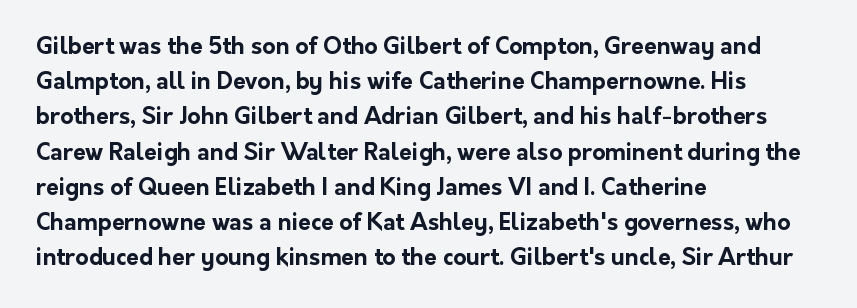
{"italic": "no", "bold": "yes", "underline": "no", "align": "left", "line_spacing": "normal", "line_spacing_ratio": 1.53, "letter_spacing": "normal", "letter_spacing_em": 0.0, "glyph_px": 23}
